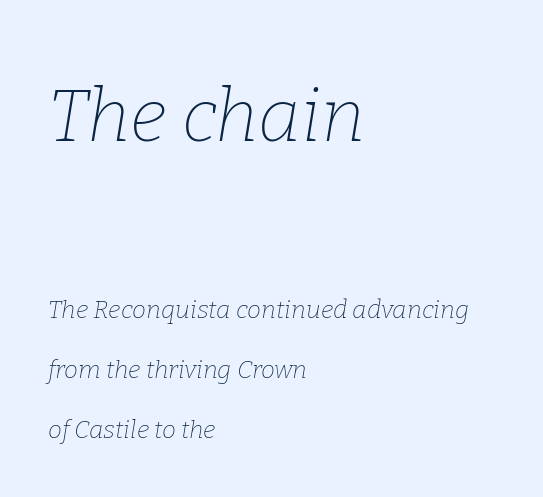
Q: Is the text bold? A: No.
Q: Is the text italic (slanted)? A: Yes, it leans right by about 9 degrees.
Q: Is the typeface a serif or a sans-serif typeface? A: Serif.
Q: Is the text underlined? A: No.
Q: How is the paragraph aligned? A: Left-aligned.
Q: Is the spacing between letters normal or unusually wide? A: Normal.
Q: Is the spacing between lines tight, normal or loose? A: Loose.
Q: Which block of text is set in a larger size, the first (top) or the second (bottom)? A: The first (top) one.
Q: Width (condensed, normal, or wide)? A: Normal.
Q: Stroke contrast? A: Low.
Q: x-height? A: Medium.
Q: Monospaced? A: No.
